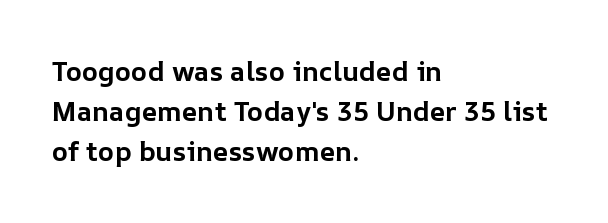
Q: Is the text bold? A: Yes.
Q: Is the text italic (slanted)? A: No, it is upright.
Q: Is the text underlined? A: No.
Q: How is the paragraph aligned? A: Left-aligned.
Q: Is the spacing between letters normal or unusually wide? A: Normal.
Q: Is the spacing between lines tight, normal or loose? A: Normal.
